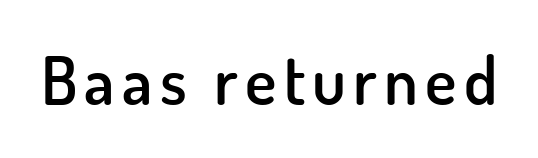
The image shows 66 px semibold sans-serif type, upright; set not underlined; low stroke contrast and a small x-height.
